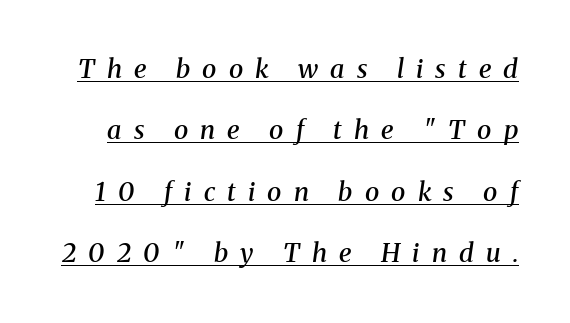
Q: Is the text bold? A: Semi-bold.
Q: Is the text italic (slanted)? A: Yes, it leans right by about 8 degrees.
Q: Is the text underlined? A: Yes.
Q: Is the spacing between letters normal or unusually wide? A: Unusually wide.
Q: Is the spacing between lines tight, normal or loose? A: Loose.
